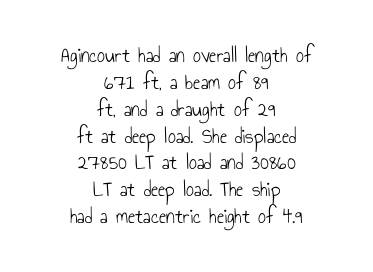
The weight would be labelled regular, book, light, or lighter still. This sample is center-justified, so both line endings float freely. The rendering keeps characters at their native spacing. Has an underline been added? It has not. You can tell it's not italic because the verticals are truly vertical.
